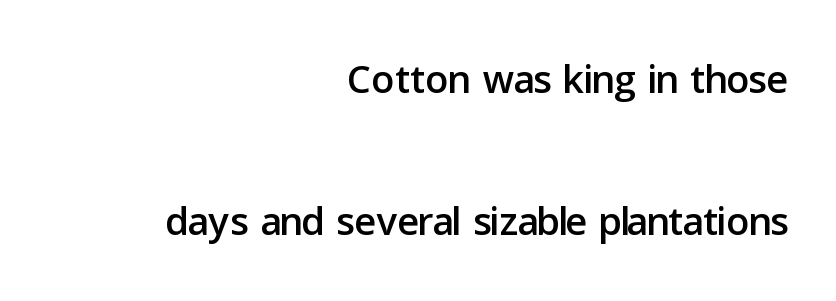
{"serif": "no", "italic": "no", "width": "normal", "stroke_contrast": "low", "x_height": "medium", "monospaced": "no", "underline": "no", "align": "right", "line_spacing": "loose", "line_spacing_ratio": 2.49, "letter_spacing": "normal", "letter_spacing_em": 0.0, "glyph_px": 57}
